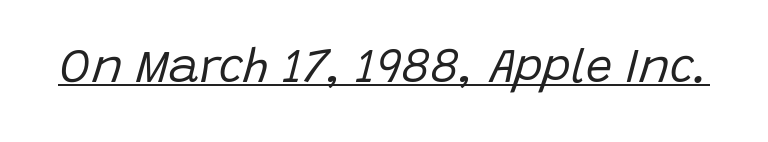
The type is set solid horizontally, with unmodified tracking. Stem width sits at or under what a default text font uses. The specimen reads as italic at a glance. Each letter keeps its own natural width here, so spacing adapts to shape. The typesetter has applied underlining to the passage shown.
